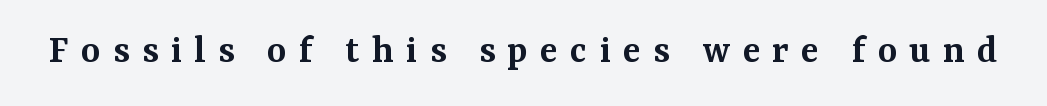
{"serif": "yes", "italic": "no", "bold": "semi", "weight": "semibold", "width": "normal", "stroke_contrast": "medium", "x_height": "medium", "monospaced": "no", "underline": "no", "letter_spacing": "wide", "letter_spacing_em": 0.3, "glyph_px": 41}
